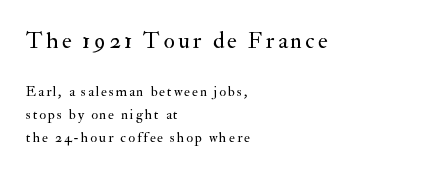
Q: Is the text bold? A: No.
Q: Is the text italic (slanted)? A: No, it is upright.
Q: Is the text underlined? A: No.
Q: How is the paragraph aligned? A: Left-aligned.
Q: Is the spacing between lines tight, normal or loose? A: Normal.
Q: Which block of text is set in a larger size, the first (top) or the second (bottom)? A: The first (top) one.
